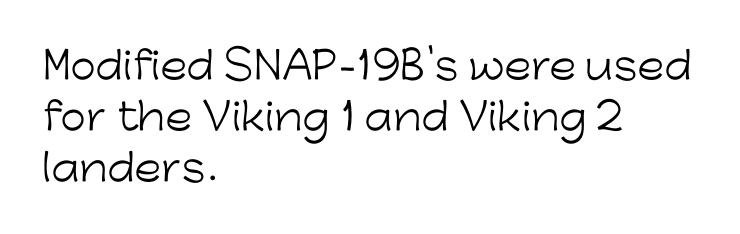
Posture: straight, roman, zero tilt. The face looks like a standard text weight, possibly lighter. Do the characters align in a grid? No, the font is proportional. Just letters on the line, the space beneath them empty. This sample keeps an unexceptional amount of space between lines.
